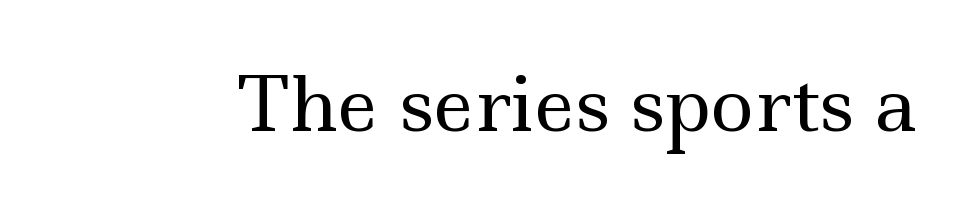
The image shows 74 px regular-weight, wide serif type, upright; set normal letter spacing, not underlined; a small x-height.
